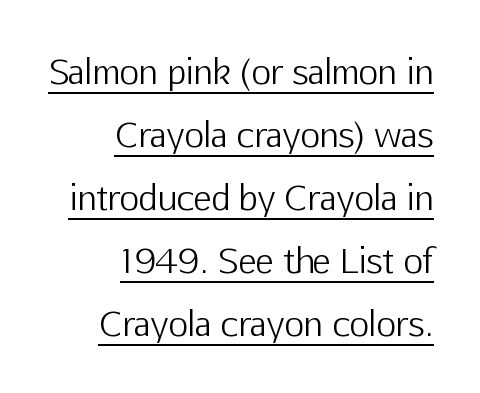
{"serif": "no", "italic": "no", "bold": "no", "weight": "light", "width": "normal", "stroke_contrast": "low", "x_height": "medium", "monospaced": "no", "underline": "yes", "align": "right", "line_spacing_ratio": 1.85, "letter_spacing": "normal", "letter_spacing_em": 0.0, "glyph_px": 34}
